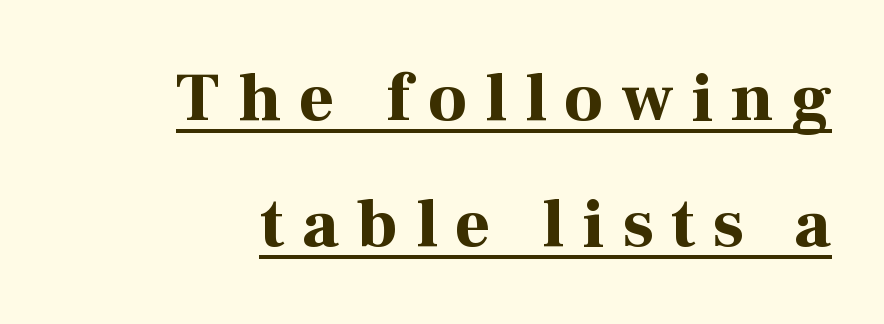
The setting favours the right margin, as signatures and pull-quotes sometimes do. Chunky letters — that's bold for sure. I'd call this a serif setting — the letters wear small feet. A rule runs beneath these lines of type. In terms of letterspacing, this is a distinctly airy, spread setting. Think of a printed novel: that variable character pitch is what you see here.
